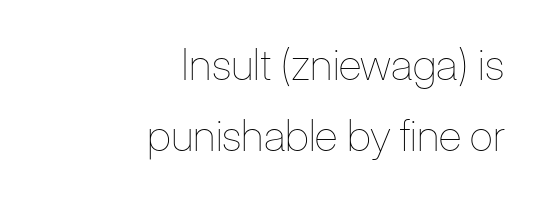
Q: Is the text bold? A: No.
Q: Is the text italic (slanted)? A: No, it is upright.
Q: Is the text underlined? A: No.
Q: How is the paragraph aligned? A: Right-aligned.
Q: Is the spacing between letters normal or unusually wide? A: Normal.
Q: Is the spacing between lines tight, normal or loose? A: Normal.
Q: Width (condensed, normal, or wide)? A: Condensed.
Q: Stroke contrast? A: Low.
Q: x-height? A: Medium.
Q: Monospaced? A: No.
